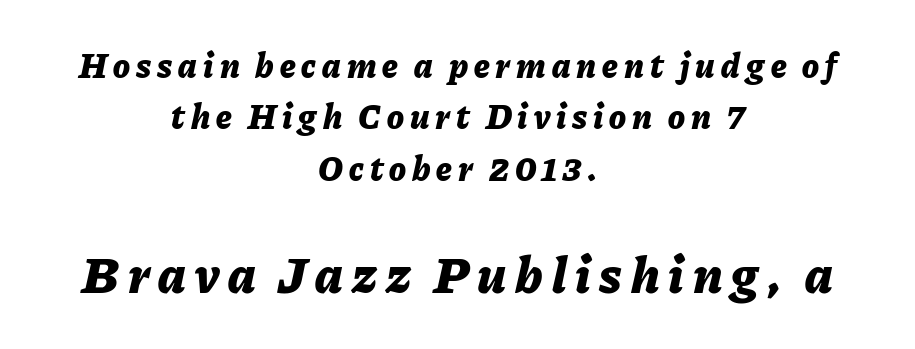
Proportional: the letters do not fall into vertical columns. Of the two passages, the one underneath uses the larger point size. The text block is weighted toward neither margin, spreading evenly from the middle. Pretty heavy lettering here — definitely bold. The leading is moderate, giving the passage an even texture. Anything drawn beneath the words? Only blank space.
